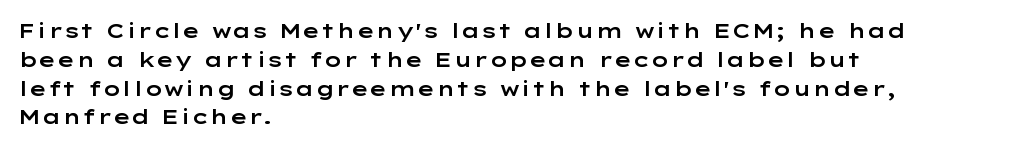
Q: Is the text italic (slanted)? A: No, it is upright.
Q: Is the text underlined? A: No.
Q: How is the paragraph aligned? A: Left-aligned.
Q: Is the spacing between letters normal or unusually wide? A: Normal.
Q: Is the spacing between lines tight, normal or loose? A: Normal.
